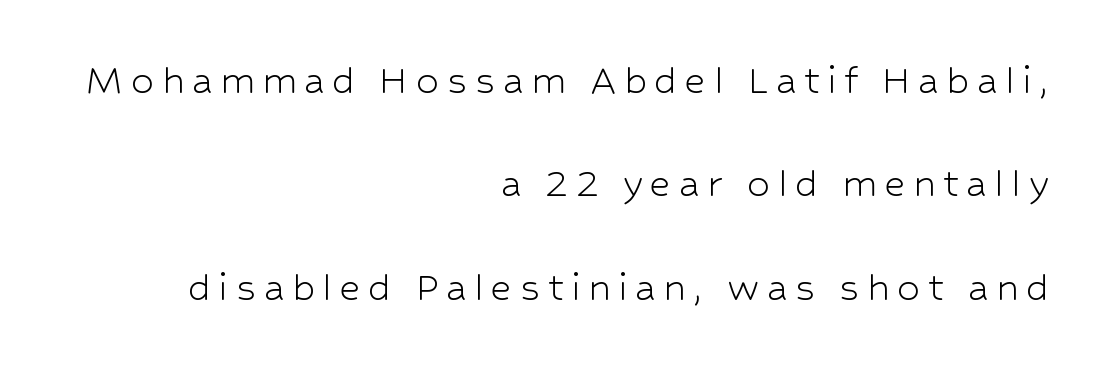
The image shows 46 px light sans-serif type, upright; set right-aligned, loose line spacing (2.25x), not underlined; low stroke contrast and a medium x-height.
